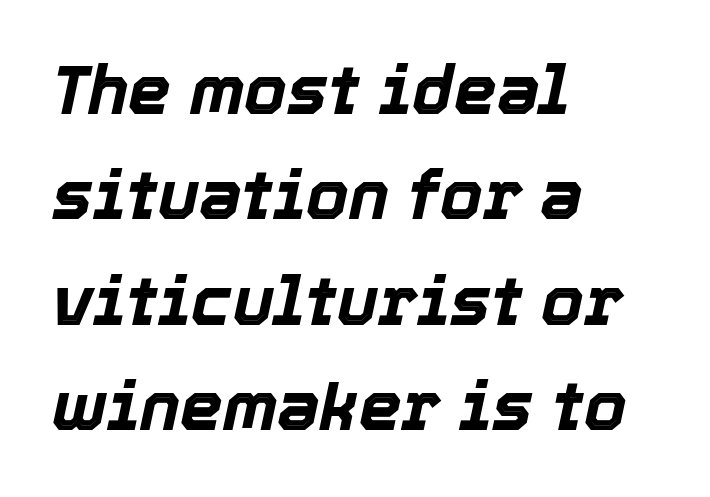
The image shows 68 px bold type, italic (leaning right); set left-aligned, normal line spacing (1.55x), normal letter spacing, not underlined; a medium x-height.
